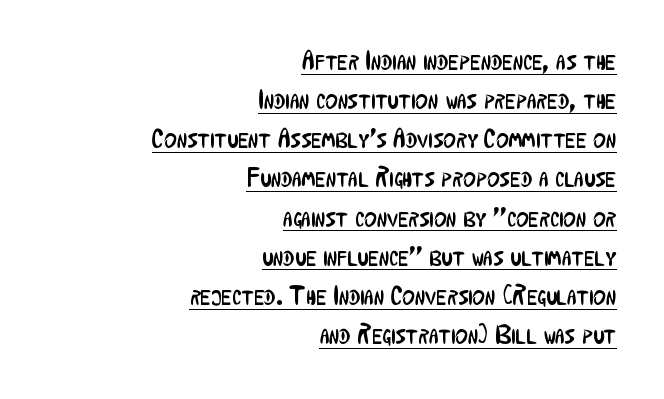
The image shows 27 px text type, upright; set right-aligned, normal line spacing (1.45x), normal letter spacing, underlined.
